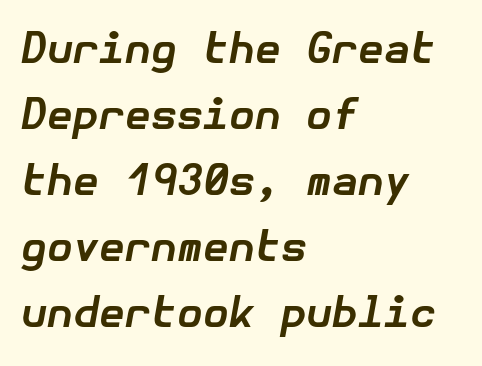
Q: Is the text bold? A: Yes.
Q: Is the text italic (slanted)? A: Yes, it leans right by about 10 degrees.
Q: Is the text underlined? A: No.
Q: How is the paragraph aligned? A: Left-aligned.
Q: Is the spacing between letters normal or unusually wide? A: Normal.
Q: Is the spacing between lines tight, normal or loose? A: Normal.
Q: Width (condensed, normal, or wide)? A: Normal.
Q: Stroke contrast? A: Low.
Q: x-height? A: Medium.
